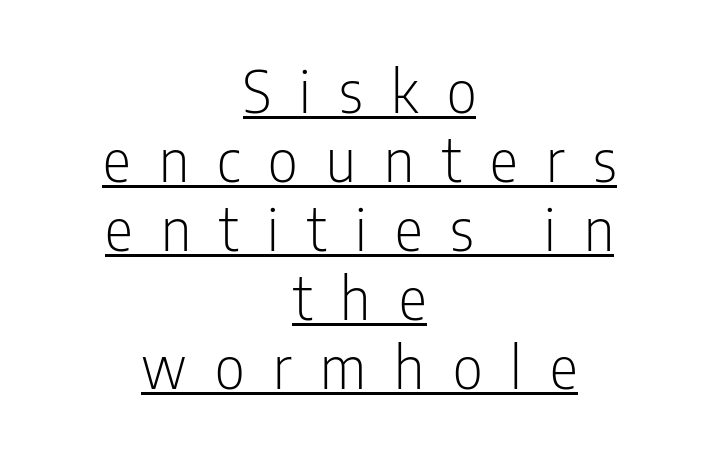
The image shows 59 px light, condensed sans-serif type, upright; set centered, line spacing 1.17x, unusually wide letter spacing (+0.48 em), underlined; low stroke contrast and a medium x-height.
